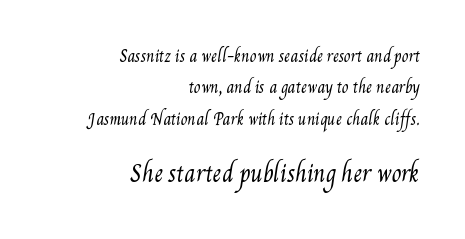
The image shows 22 px text type; set right-aligned, loose line spacing (2.1x), normal letter spacing, not underlined; the second (bottom) block is 1.47x larger.
